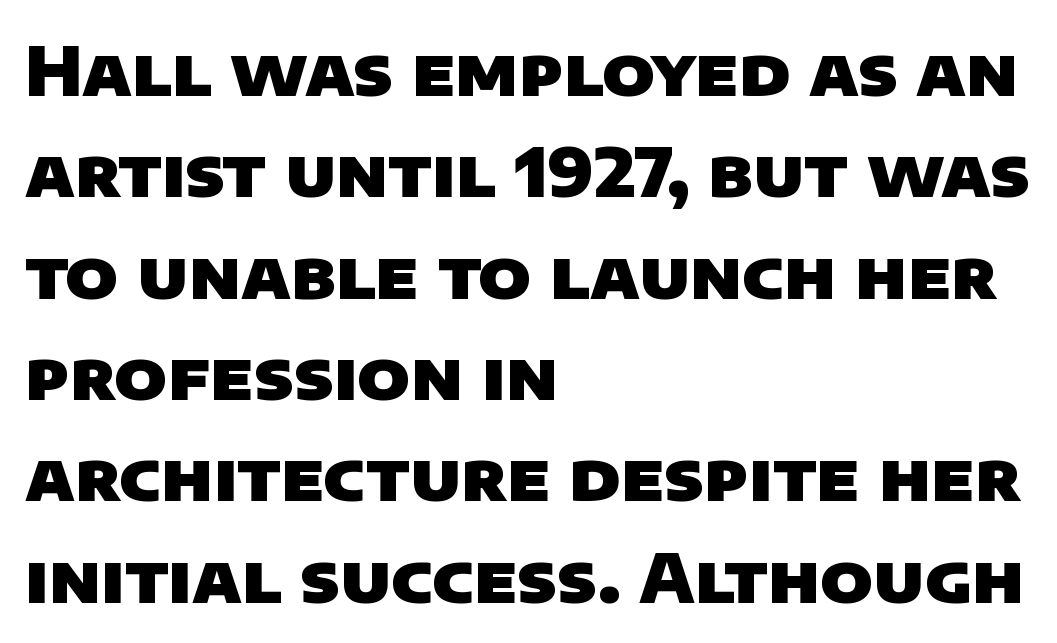
Q: Is the text bold? A: Yes.
Q: Is the typeface a serif or a sans-serif typeface? A: Sans-serif.
Q: Is the text underlined? A: No.
Q: How is the paragraph aligned? A: Left-aligned.
Q: Is the spacing between letters normal or unusually wide? A: Normal.
Q: Is the spacing between lines tight, normal or loose? A: Normal.
Q: Width (condensed, normal, or wide)? A: Normal.
Q: Stroke contrast? A: Low.
Q: x-height? A: Large.
Q: Monospaced? A: No.
